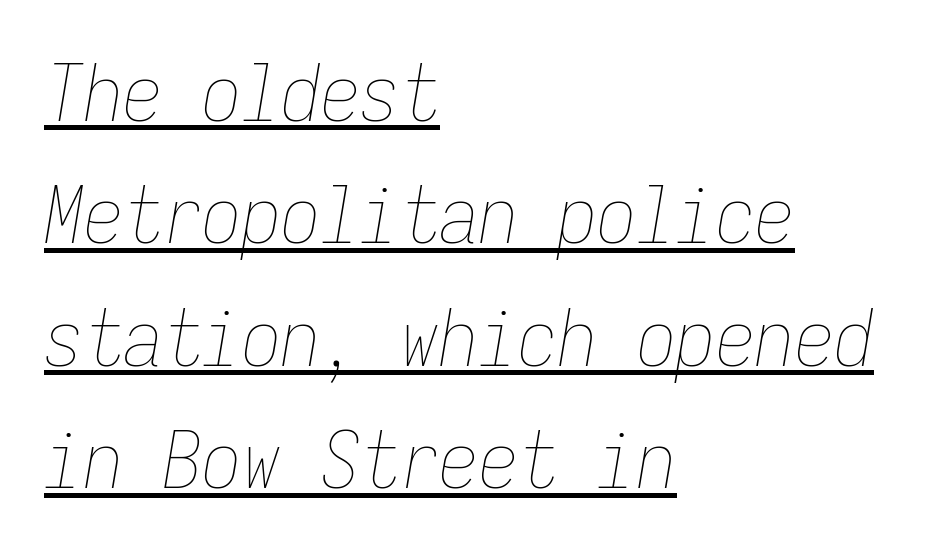
Q: Is the text bold? A: No.
Q: Is the text italic (slanted)? A: Yes, it leans right by about 9 degrees.
Q: Is the text underlined? A: Yes.
Q: How is the paragraph aligned? A: Left-aligned.
Q: Is the spacing between letters normal or unusually wide? A: Normal.
Q: Is the spacing between lines tight, normal or loose? A: Normal.
Q: Width (condensed, normal, or wide)? A: Condensed.
Q: Stroke contrast? A: Low.
Q: x-height? A: Medium.
Q: Monospaced? A: Yes.
